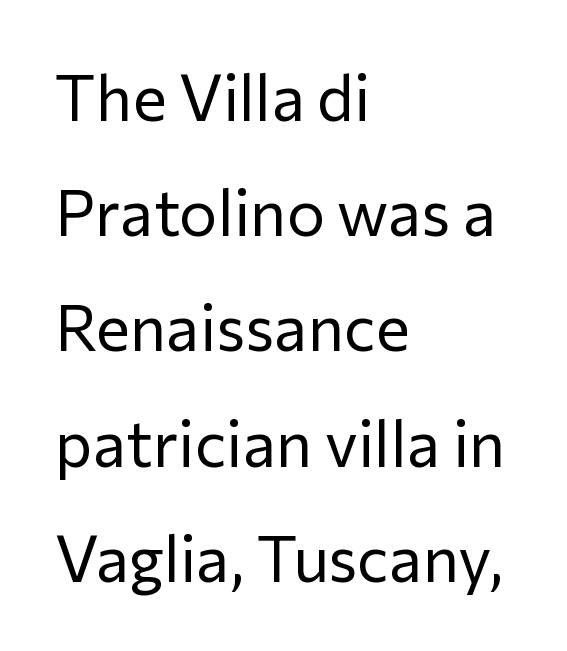
The image shows 64 px regular-weight sans-serif type, upright; set left-aligned, line spacing 1.8x, normal letter spacing, not underlined; low stroke contrast and a medium x-height.
